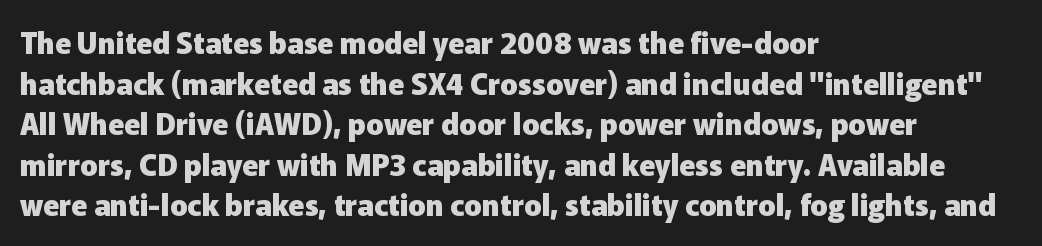
The image shows 29 px heavy sans-serif type, upright; set left-aligned, normal line spacing (1.4x), normal letter spacing, not underlined; low stroke contrast and a medium x-height.
